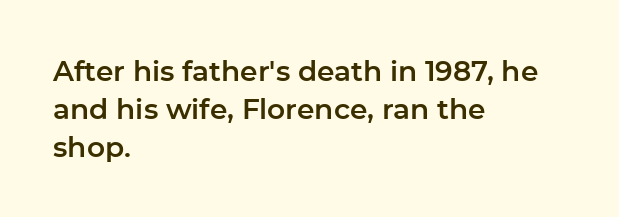
Q: Is the text italic (slanted)? A: No, it is upright.
Q: Is the typeface a serif or a sans-serif typeface? A: Sans-serif.
Q: Is the text underlined? A: No.
Q: How is the paragraph aligned? A: Left-aligned.
Q: Is the spacing between letters normal or unusually wide? A: Normal.
Q: Is the spacing between lines tight, normal or loose? A: Normal.
Q: Width (condensed, normal, or wide)? A: Normal.
Q: Stroke contrast? A: Low.
Q: x-height? A: Medium.
Q: Monospaced? A: No.
